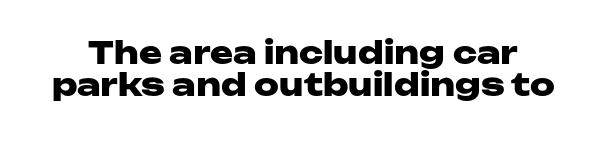
{"serif": "no", "italic": "no", "bold": "yes", "weight": "heavy", "width": "wide", "stroke_contrast": "low", "x_height": "medium", "monospaced": "no", "underline": "no", "line_spacing": "tight", "line_spacing_ratio": 1.03, "letter_spacing": "normal", "letter_spacing_em": 0.0, "glyph_px": 31}
